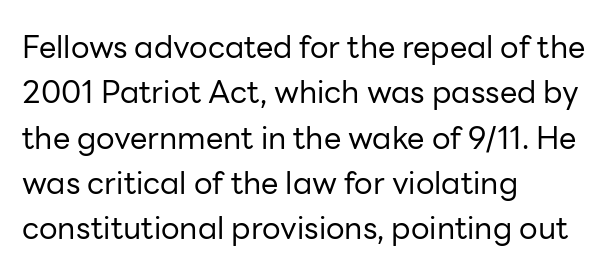
{"serif": "no", "italic": "no", "bold": "no", "weight": "regular", "width": "normal", "stroke_contrast": "low", "x_height": "medium", "monospaced": "no", "underline": "no", "align": "left", "line_spacing": "normal", "line_spacing_ratio": 1.46, "letter_spacing": "normal", "letter_spacing_em": 0.0, "glyph_px": 31}
